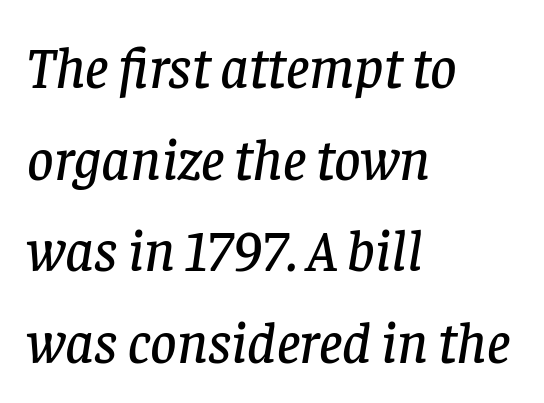
The image shows 58 px serif type, italic (leaning right); set left-aligned, normal line spacing (1.58x), normal letter spacing, not underlined; low stroke contrast and a large x-height.
